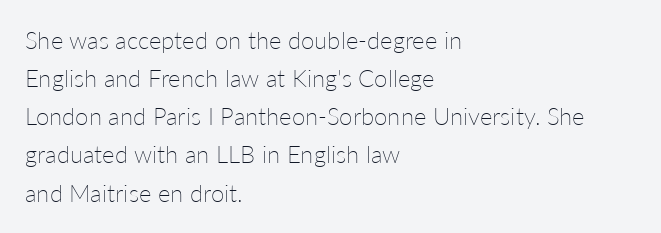
Is there much room between lines? A standard amount, neither cramped nor airy. A roman cut, with each character standing at attention. How are the letters spaced? Ordinarily, with no added tracking. This rendering features lettering with no underline. The paragraph shown leans on its left margin. The weight tops out at a normal text grade.
